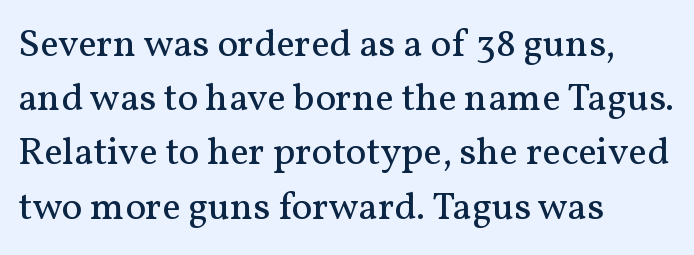
Each letter keeps its own natural width here, so spacing adapts to shape. The line-height multiplier appears to be the usual default. The letterforms sit shoulder to shoulder at normal distance. The characters are drawn with everyday or finer stroke widths.
